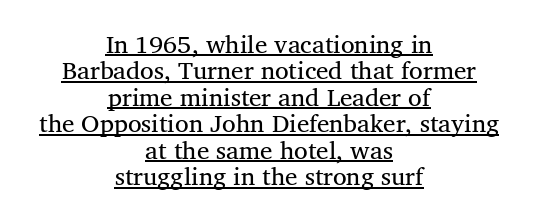
The image shows 25 px text type; set centered, tight line spacing (1.06x), normal letter spacing, underlined.
